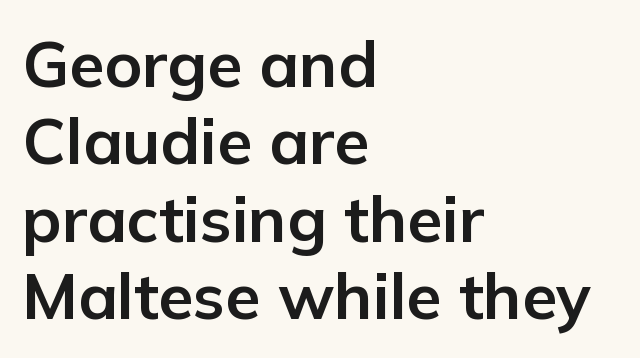
Q: Is the text bold? A: Yes.
Q: Is the text italic (slanted)? A: No, it is upright.
Q: Is the typeface a serif or a sans-serif typeface? A: Sans-serif.
Q: Is the text underlined? A: No.
Q: How is the paragraph aligned? A: Left-aligned.
Q: Is the spacing between letters normal or unusually wide? A: Normal.
Q: Width (condensed, normal, or wide)? A: Normal.
Q: Stroke contrast? A: Low.
Q: x-height? A: Medium.
Q: Monospaced? A: No.
